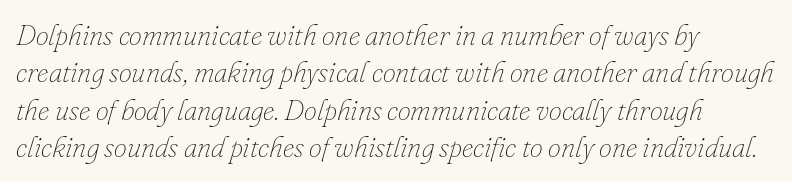
Q: Is the text bold? A: No.
Q: Is the text italic (slanted)? A: Yes, it leans right by about 16 degrees.
Q: Is the text underlined? A: No.
Q: How is the paragraph aligned? A: Left-aligned.
Q: Is the spacing between letters normal or unusually wide? A: Normal.
Q: Is the spacing between lines tight, normal or loose? A: Normal.
Q: Width (condensed, normal, or wide)? A: Normal.
Q: Stroke contrast? A: Low.
Q: x-height? A: Small.
Q: Monospaced? A: No.
